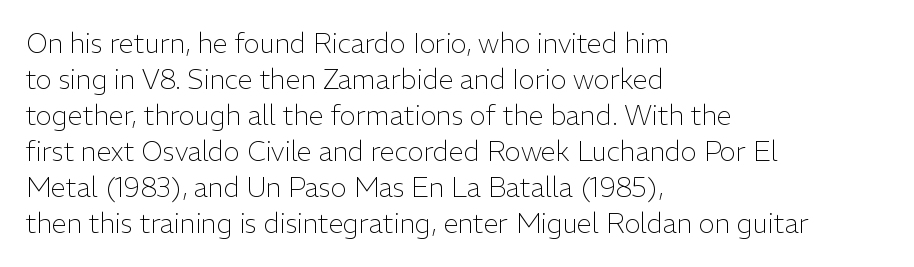
A clean baseline with only descenders dipping below it. The letters stand upright; this is a roman face. The letterforms sit shoulder to shoulder at normal distance. The compositor pushed each line to the left boundary.
